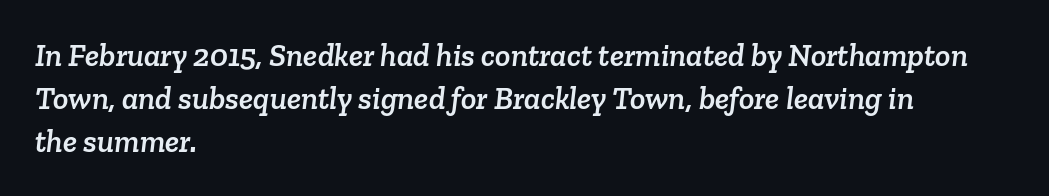
{"serif": "yes", "width": "normal", "stroke_contrast": "low", "x_height": "medium", "monospaced": "no", "underline": "no", "align": "left", "line_spacing": "normal", "line_spacing_ratio": 1.34, "letter_spacing": "normal", "letter_spacing_em": 0.0, "glyph_px": 32}
